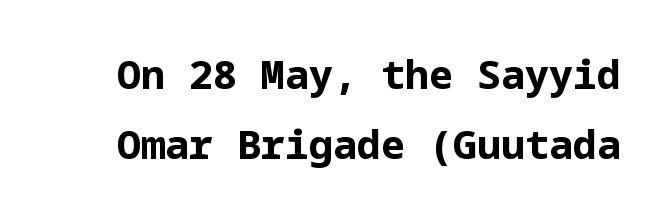
Font category for this specimen: sans-serif. Each glyph is drawn with heavy, bold strokes. The space directly below the letters is spotless. Posture: straight, roman, zero tilt. The rendering keeps characters at their native spacing.
